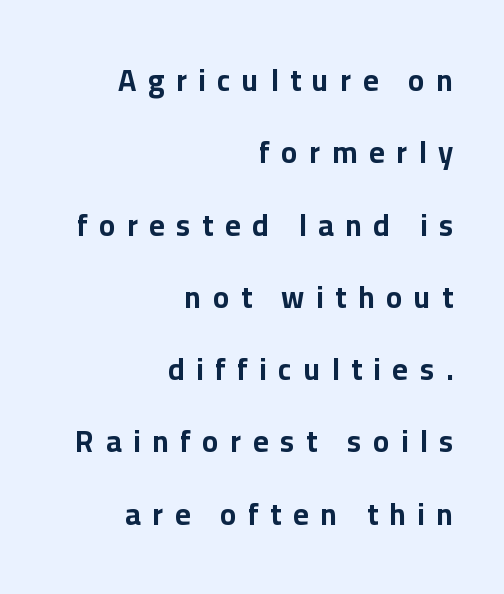
Heft: maximum for text — a bold. Are there feet on the stems? There aren't — it's a sans. The paragraph shown leans on its right margin. Looks like regular typesetting: each glyph gets only the width it needs.
